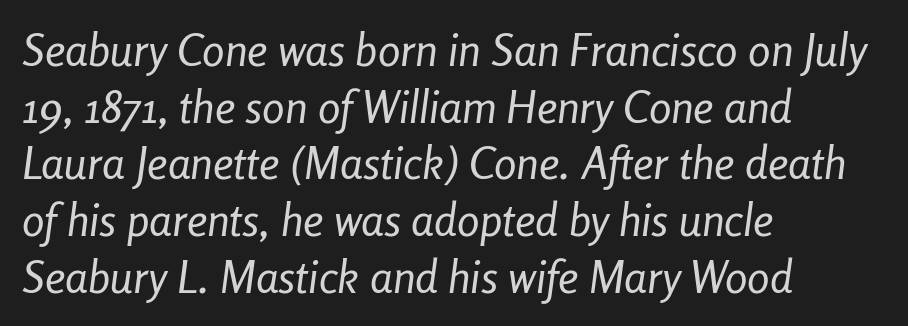
The image shows 45 px regular-weight, condensed type, italic (leaning right); set left-aligned, normal line spacing (1.26x), normal letter spacing, not underlined; low stroke contrast and a medium x-height.
